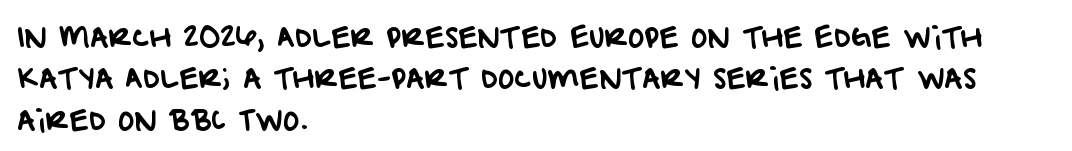
The image shows 28 px sans-serif type; set left-aligned, normal line spacing (1.48x), normal letter spacing, not underlined; low stroke contrast and a large x-height.
